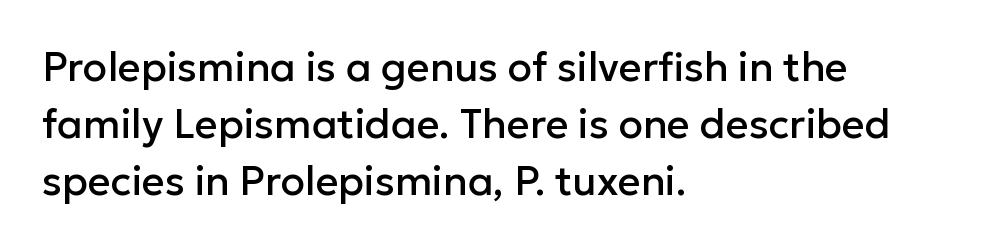
The image shows 40 px sans-serif type, upright; set left-aligned, normal line spacing (1.42x), normal letter spacing, not underlined; low stroke contrast and a medium x-height.
